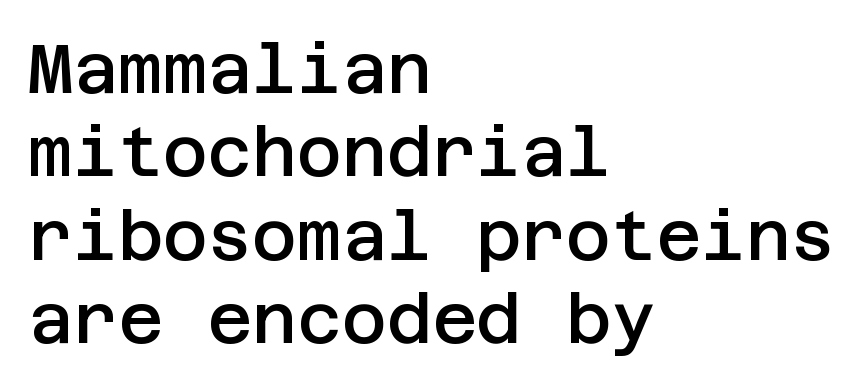
The image shows 69 px semibold sans-serif type, upright; set left-aligned, line spacing 1.21x, normal letter spacing, not underlined; low stroke contrast and a large x-height.
